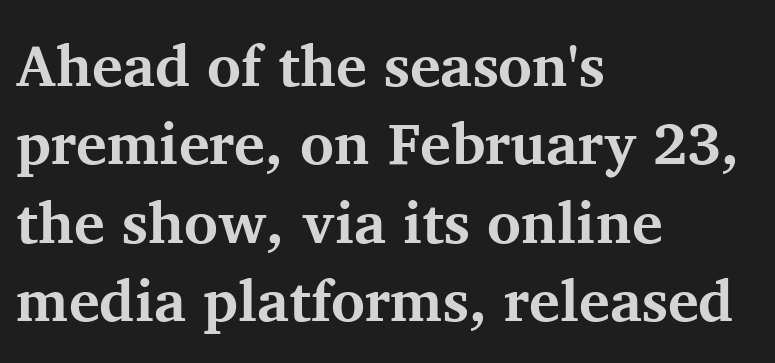
The passage shown stacks its lines at a standard gap. The specimen omits any rule beneath the text block's lines. Compared with typical body copy, the letter spacing here is the same. Compared with a centered layout, this one pins lines to the left instead.
